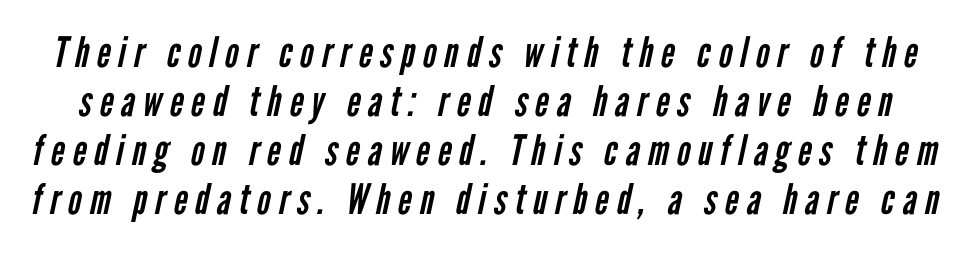
The image shows 42 px regular-weight, condensed sans-serif type; set line spacing 1.17x, not underlined; low stroke contrast and a medium x-height.
